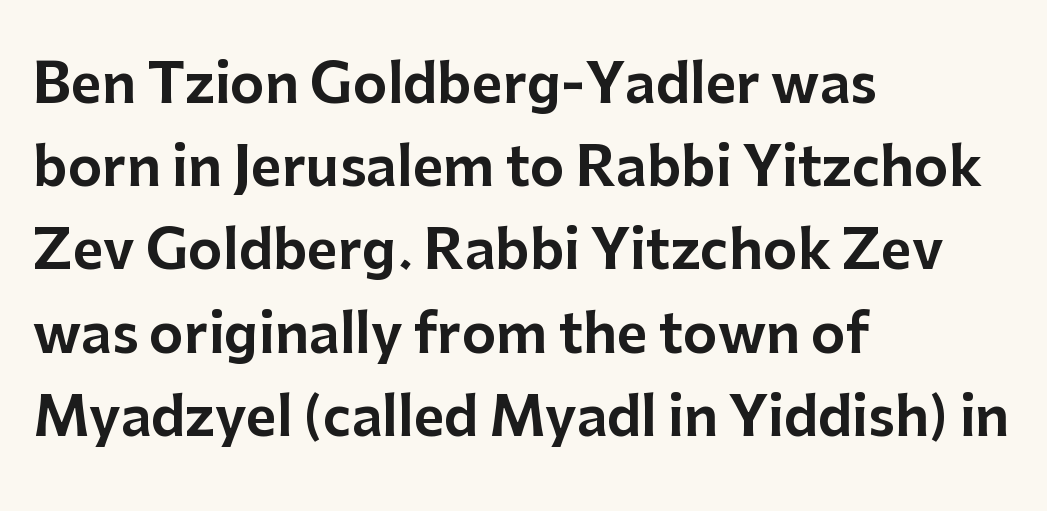
The image shows 53 px sans-serif type, upright; set left-aligned, normal line spacing (1.57x), normal letter spacing, not underlined; low stroke contrast and a medium x-height.
